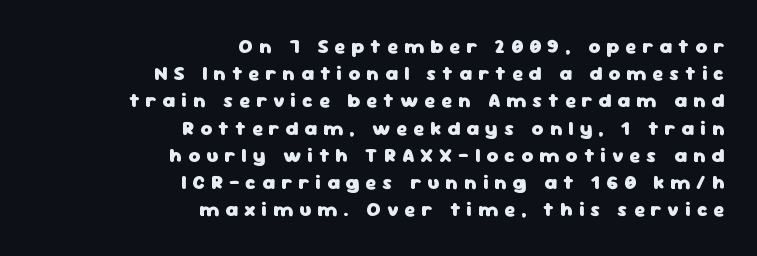
The line-height multiplier appears to be the usual default. A clean baseline with only descenders dipping below it. This rendering widens character spacing well past its baseline value. A flush-right, rag-left setting is used for this passage. The typography opts for an upright posture over an oblique one. A full-strength bold gives these letters their thick strokes.
